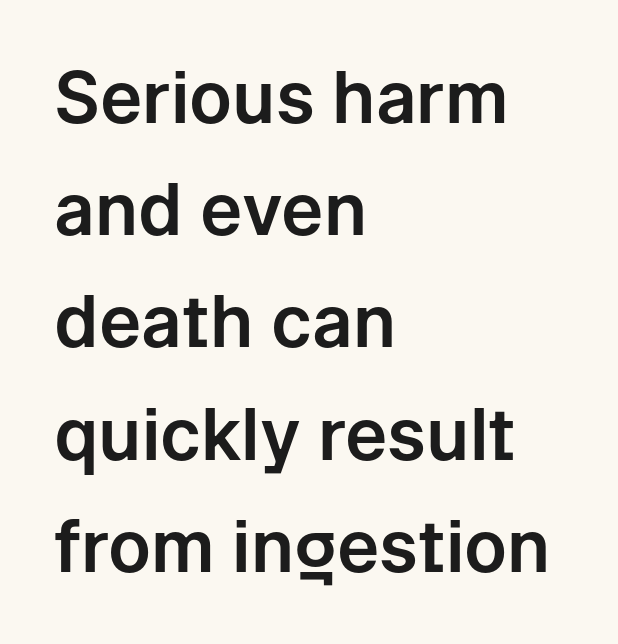
The image shows 71 px sans-serif type, upright; set left-aligned, normal line spacing (1.58x), normal letter spacing, not underlined; low stroke contrast and a medium x-height.
